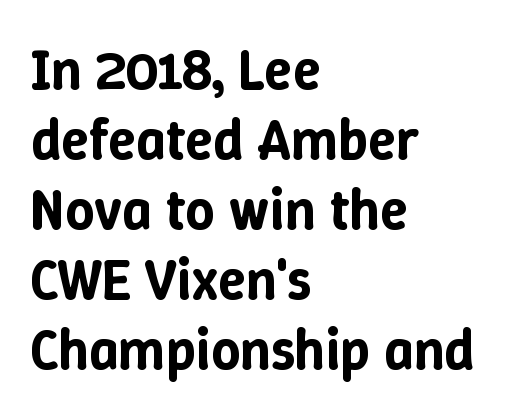
The string is rendered with underlining switched off. Does the copy run flush right? No — it runs flush left. The lettering stays uniformly vertical, giving the passage a roman look. Each letter keeps its own natural width here, so spacing adapts to shape.
